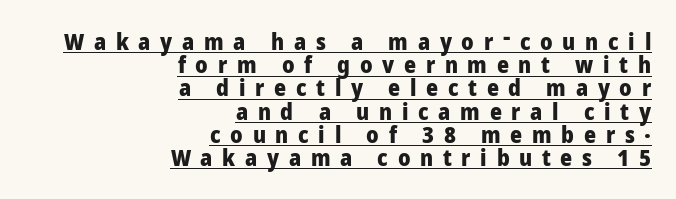
Q: Is the text bold? A: Yes.
Q: Is the text italic (slanted)? A: No, it is upright.
Q: Is the text underlined? A: Yes.
Q: How is the paragraph aligned? A: Right-aligned.
Q: Is the spacing between letters normal or unusually wide? A: Unusually wide.
Q: Is the spacing between lines tight, normal or loose? A: Tight.
